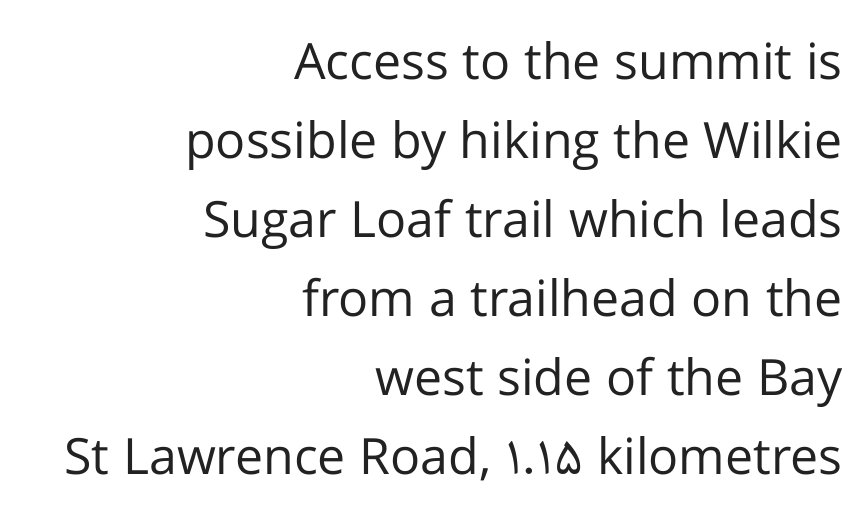
Between one letter and the next there's only the usual sliver of space. Each row of text sits above clean, open space. Heft: none added — not bold. Classification — sans serif. These lines are rendered in a variable-pitch font.
